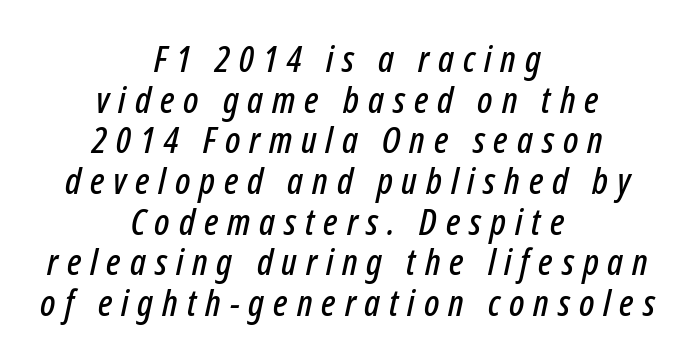
Do the characters align in a grid? No, the font is proportional. Tightly led — the rows are bunched. The glyphs are unaccompanied by any horizontal stroke below them. Yep, that's italic — everything's leaning. Display-style spreading of the glyphs; the letterfit is very open. Teacher's note: observe the equal gaps on both sides — that is centered alignment.
